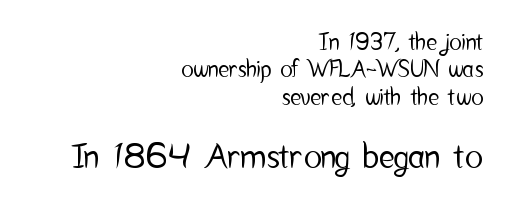
{"serif": "no", "italic": "no", "width": "condensed", "stroke_contrast": "low", "x_height": "medium", "monospaced": "no", "underline": "no", "align": "right", "line_spacing_ratio": 1.19, "letter_spacing": "normal", "letter_spacing_em": 0.0, "larger_block": "second", "size_ratio": 1.48, "glyph_px": 34}
